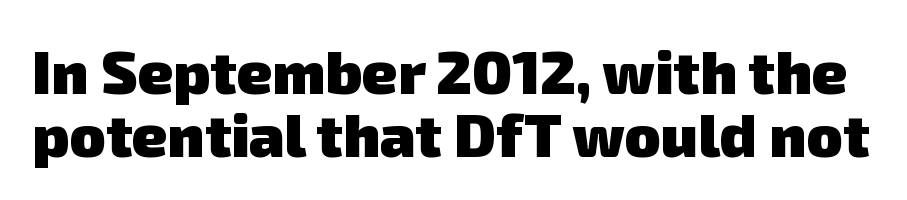
The image shows 60 px heavy sans-serif type; set tight line spacing (1.05x), normal letter spacing, not underlined; low stroke contrast and a medium x-height.
